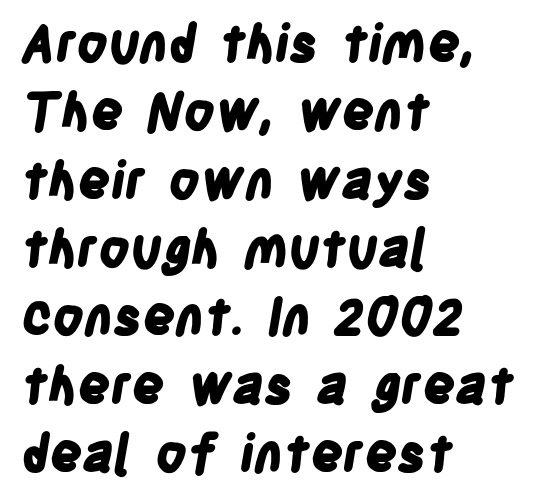
The image shows 51 px bold, condensed sans-serif type; set left-aligned, normal line spacing (1.34x), normal letter spacing, not underlined; low stroke contrast and a large x-height.
